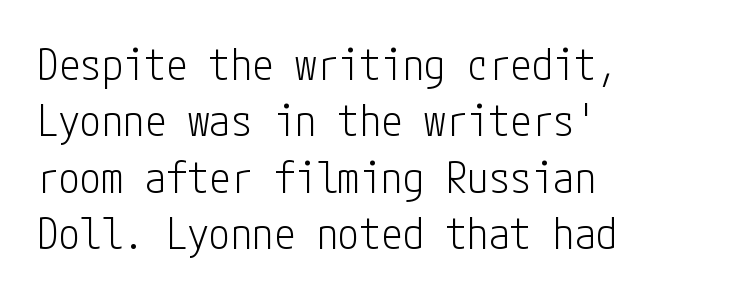
Q: Is the text bold? A: No.
Q: Is the text italic (slanted)? A: No, it is upright.
Q: Is the typeface a serif or a sans-serif typeface? A: Sans-serif.
Q: Is the text underlined? A: No.
Q: How is the paragraph aligned? A: Left-aligned.
Q: Is the spacing between letters normal or unusually wide? A: Normal.
Q: Is the spacing between lines tight, normal or loose? A: Normal.
Q: Width (condensed, normal, or wide)? A: Condensed.
Q: Stroke contrast? A: Low.
Q: x-height? A: Medium.
